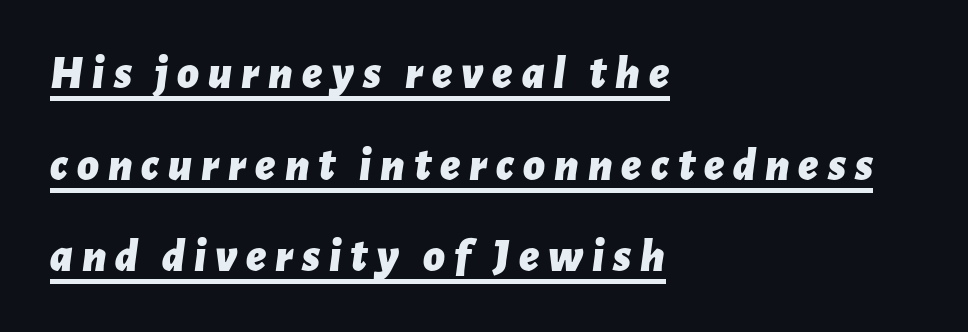
Q: Is the text bold? A: Yes.
Q: Is the text italic (slanted)? A: Yes, it leans right by about 7 degrees.
Q: Is the text underlined? A: Yes.
Q: How is the paragraph aligned? A: Left-aligned.
Q: Is the spacing between lines tight, normal or loose? A: Loose.
Q: Width (condensed, normal, or wide)? A: Normal.
Q: Stroke contrast? A: Low.
Q: x-height? A: Medium.
Q: Monospaced? A: No.
